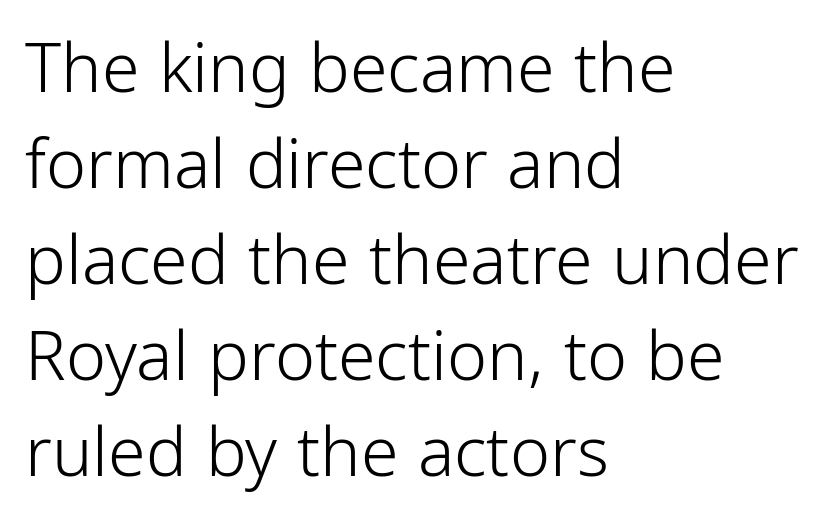
Q: Is the text bold? A: No.
Q: Is the text italic (slanted)? A: No, it is upright.
Q: Is the typeface a serif or a sans-serif typeface? A: Sans-serif.
Q: Is the text underlined? A: No.
Q: How is the paragraph aligned? A: Left-aligned.
Q: Is the spacing between letters normal or unusually wide? A: Normal.
Q: Is the spacing between lines tight, normal or loose? A: Normal.
Q: Width (condensed, normal, or wide)? A: Condensed.
Q: Stroke contrast? A: Low.
Q: x-height? A: Medium.
Q: Monospaced? A: No.
